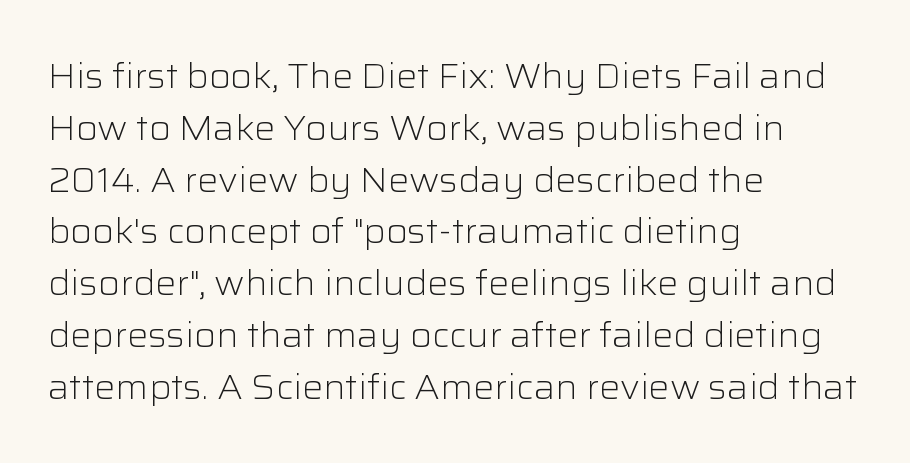
The image shows 35 px light sans-serif type, upright; set left-aligned, normal line spacing (1.48x), normal letter spacing, not underlined; low stroke contrast and a medium x-height.
